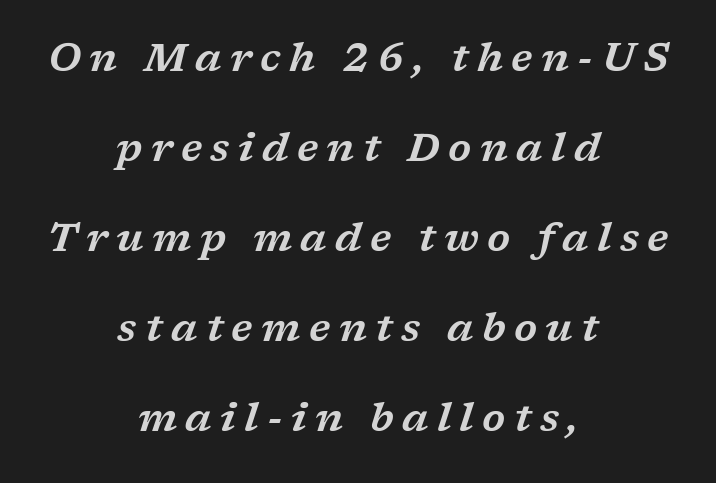
Observe the serifs anchoring each vertical stroke in this sample. Honestly, the letter spacing is so wide it's the main thing you notice. Students, observe: this is what heavily led, spacious text looks like. If you drew a line through each stem, it would be angled. The zone under the glyphs is completely vacant.
